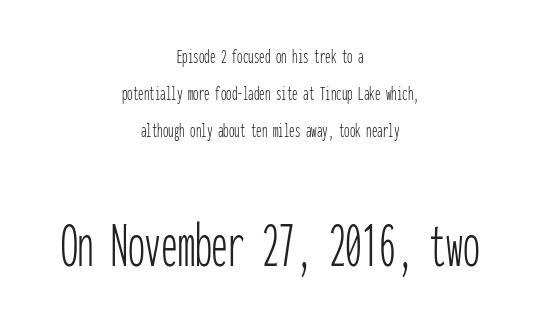
Q: Is the text bold? A: No.
Q: Is the text italic (slanted)? A: No, it is upright.
Q: Is the typeface a serif or a sans-serif typeface? A: Sans-serif.
Q: Is the text underlined? A: No.
Q: How is the paragraph aligned? A: Centered.
Q: Is the spacing between letters normal or unusually wide? A: Normal.
Q: Is the spacing between lines tight, normal or loose? A: Normal.
Q: Which block of text is set in a larger size, the first (top) or the second (bottom)? A: The second (bottom) one.
Q: Width (condensed, normal, or wide)? A: Condensed.
Q: Stroke contrast? A: Low.
Q: x-height? A: Medium.
Q: Monospaced? A: Yes.
